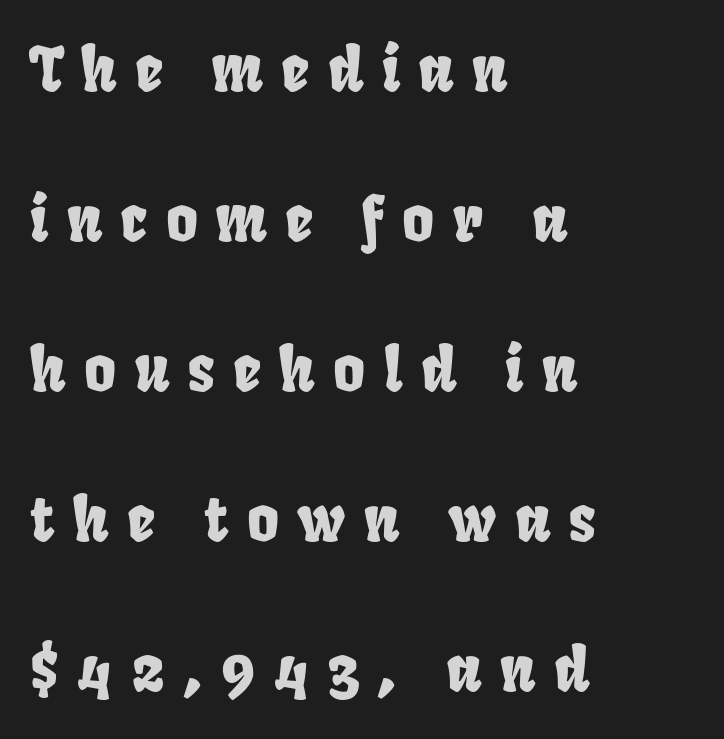
{"serif": "no", "width": "condensed", "stroke_contrast": "low", "x_height": "large", "monospaced": "no", "underline": "no", "align": "left", "line_spacing": "loose", "line_spacing_ratio": 2.46, "letter_spacing": "wide", "letter_spacing_em": 0.3, "glyph_px": 61}
